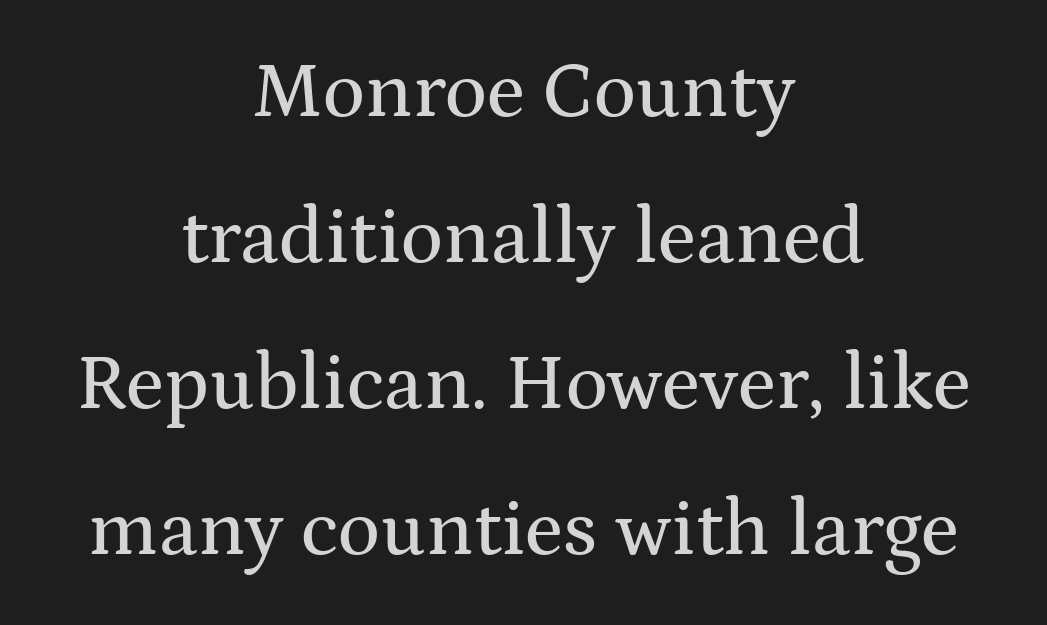
Q: Is the text italic (slanted)? A: No, it is upright.
Q: Is the typeface a serif or a sans-serif typeface? A: Serif.
Q: Is the text underlined? A: No.
Q: How is the paragraph aligned? A: Centered.
Q: Is the spacing between letters normal or unusually wide? A: Normal.
Q: Width (condensed, normal, or wide)? A: Wide.
Q: Stroke contrast? A: Medium.
Q: x-height? A: Medium.
Q: Monospaced? A: No.
